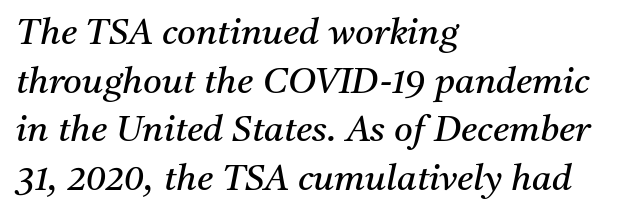
{"serif": "yes", "italic": "yes", "lean": "right", "slant_degrees": 11, "bold": "no", "weight": "regular", "width": "normal", "stroke_contrast": "medium", "x_height": "medium", "monospaced": "no", "underline": "no", "align": "left", "line_spacing": "normal", "line_spacing_ratio": 1.35, "letter_spacing": "normal", "letter_spacing_em": 0.0, "glyph_px": 36}
